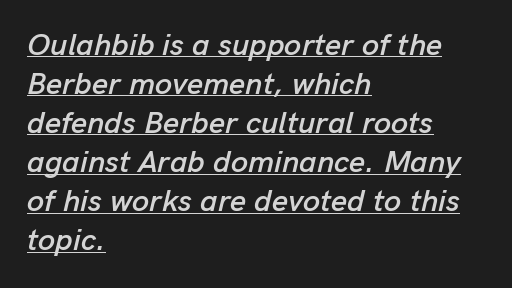
{"italic": "yes", "lean": "right", "slant_degrees": 13, "width": "normal", "stroke_contrast": "low", "x_height": "medium", "monospaced": "no", "underline": "yes", "align": "left", "line_spacing": "normal", "line_spacing_ratio": 1.26, "letter_spacing": "normal", "letter_spacing_em": 0.0, "glyph_px": 31}
